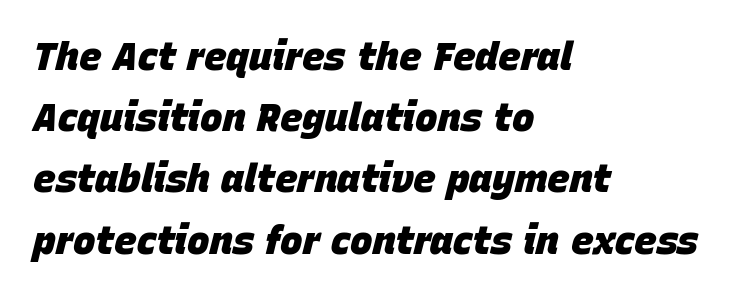
The image shows 38 px heavy type, italic (leaning right); set left-aligned, normal line spacing (1.61x), normal letter spacing, not underlined; low stroke contrast and a large x-height.
